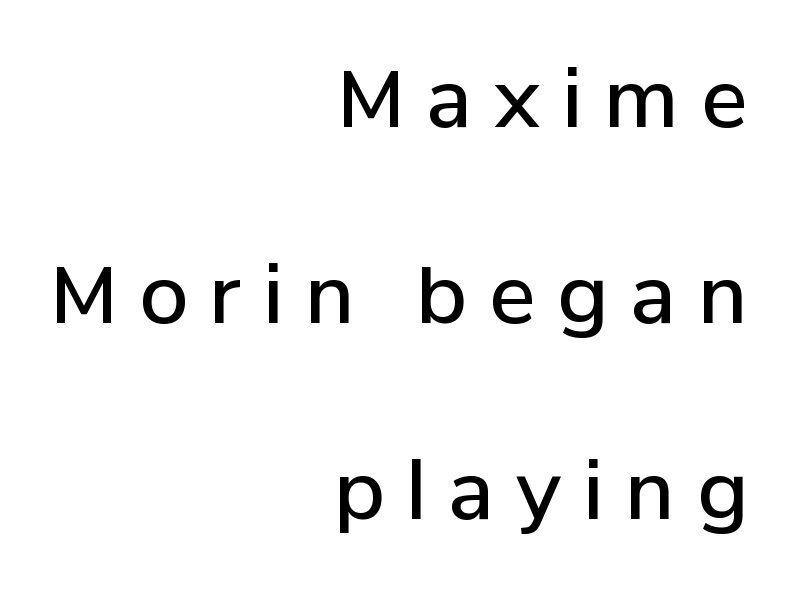
Q: Is the text bold? A: Semi-bold.
Q: Is the text italic (slanted)? A: No, it is upright.
Q: Is the typeface a serif or a sans-serif typeface? A: Sans-serif.
Q: Is the text underlined? A: No.
Q: How is the paragraph aligned? A: Right-aligned.
Q: Is the spacing between letters normal or unusually wide? A: Unusually wide.
Q: Is the spacing between lines tight, normal or loose? A: Loose.
Q: Width (condensed, normal, or wide)? A: Normal.
Q: Stroke contrast? A: Low.
Q: x-height? A: Medium.
Q: Monospaced? A: No.
